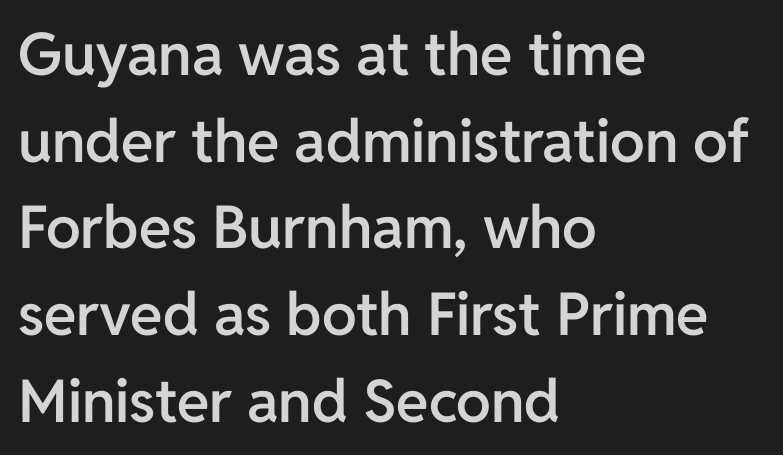
{"serif": "no", "italic": "no", "bold": "semi", "weight": "semibold", "width": "normal", "stroke_contrast": "low", "x_height": "medium", "monospaced": "no", "underline": "no", "align": "left", "line_spacing": "normal", "line_spacing_ratio": 1.47, "letter_spacing": "normal", "letter_spacing_em": 0.0, "glyph_px": 59}
